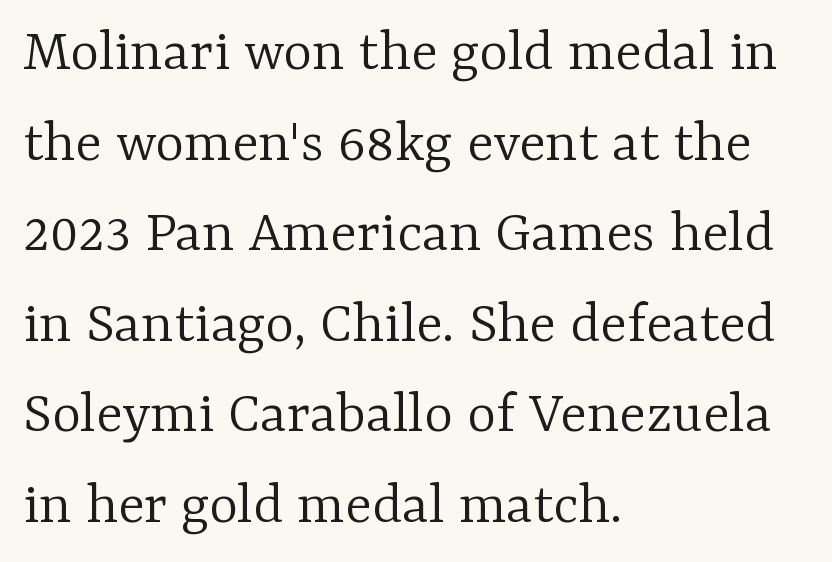
{"serif": "yes", "italic": "no", "bold": "no", "weight": "light", "width": "normal", "stroke_contrast": "low", "x_height": "medium", "monospaced": "no", "underline": "no", "align": "left", "line_spacing": "normal", "line_spacing_ratio": 1.46, "letter_spacing": "normal", "letter_spacing_em": 0.0, "glyph_px": 62}
